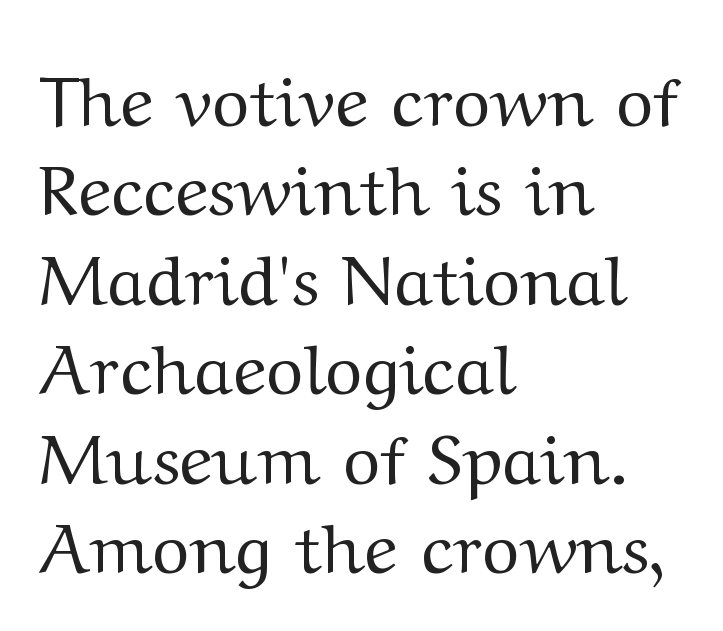
{"serif": "yes", "italic": "no", "bold": "no", "weight": "regular", "width": "wide", "stroke_contrast": "medium", "x_height": "medium", "monospaced": "no", "underline": "no", "align": "left", "line_spacing": "normal", "line_spacing_ratio": 1.26, "letter_spacing": "normal", "letter_spacing_em": 0.0, "glyph_px": 71}
